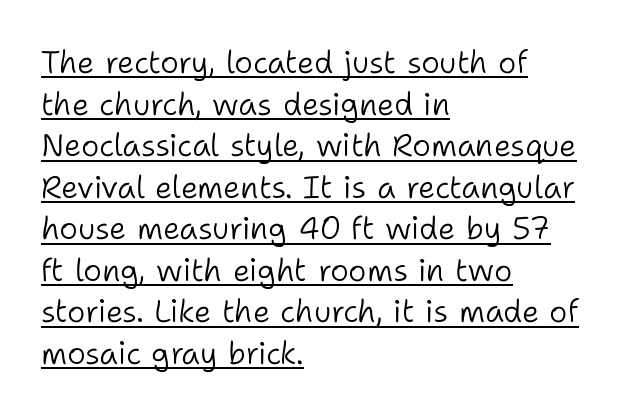
The image shows 31 px light sans-serif type, upright; set left-aligned, normal line spacing (1.34x), normal letter spacing, underlined; low stroke contrast and a medium x-height.
